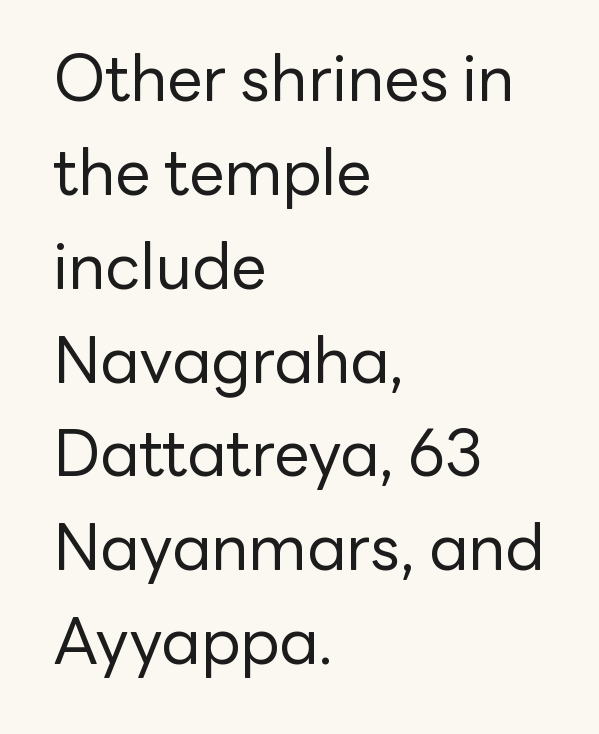
{"serif": "no", "italic": "no", "bold": "no", "weight": "regular", "width": "normal", "stroke_contrast": "low", "x_height": "medium", "monospaced": "no", "underline": "no", "align": "left", "line_spacing": "normal", "line_spacing_ratio": 1.49, "letter_spacing": "normal", "letter_spacing_em": 0.0, "glyph_px": 63}
